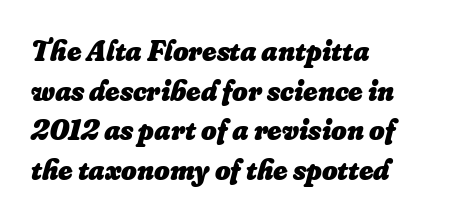
The rendering uses natural spacing where letterforms have individual widths. The tracking reads as untouched default to a designer's eye. Heavy-handed strokes throughout: this text is bold. There's an unmistakable incline to the writing here. Leading: standard. Type without underlining.
